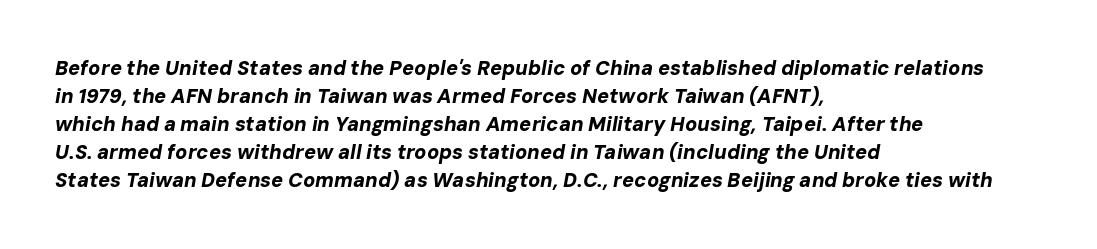
Q: Is the text bold? A: Yes.
Q: Is the text italic (slanted)? A: Yes, it leans right by about 10 degrees.
Q: Is the text underlined? A: No.
Q: How is the paragraph aligned? A: Left-aligned.
Q: Is the spacing between letters normal or unusually wide? A: Normal.
Q: Is the spacing between lines tight, normal or loose? A: Normal.
